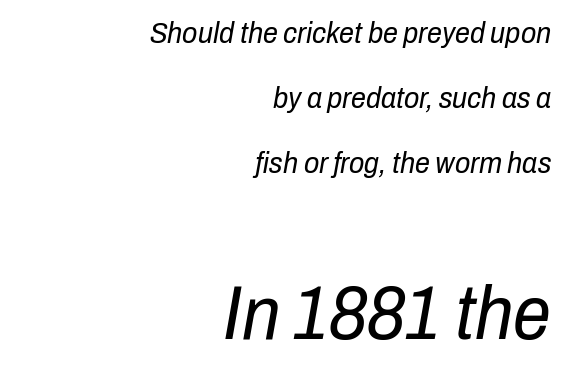
The image shows 76 px regular-weight, condensed type, italic (leaning right); set right-aligned, loose line spacing (2.17x), normal letter spacing, not underlined; the second (bottom) block is 2.53x larger; low stroke contrast and a medium x-height.
